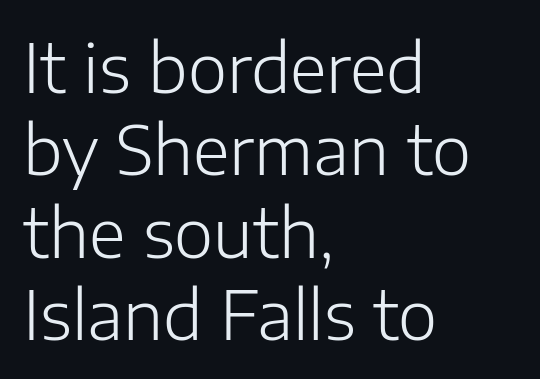
The image shows 67 px light sans-serif type, upright; set left-aligned, line spacing 1.23x, normal letter spacing, not underlined; low stroke contrast and a medium x-height.
